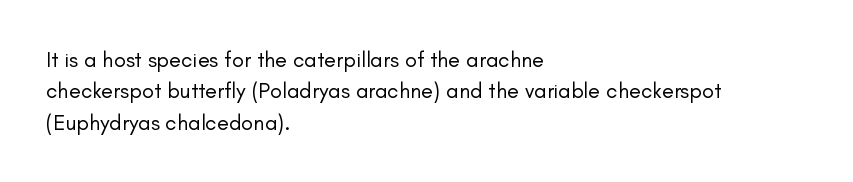
The image shows 22 px text type, upright; set left-aligned, normal line spacing (1.43x), normal letter spacing, not underlined.
